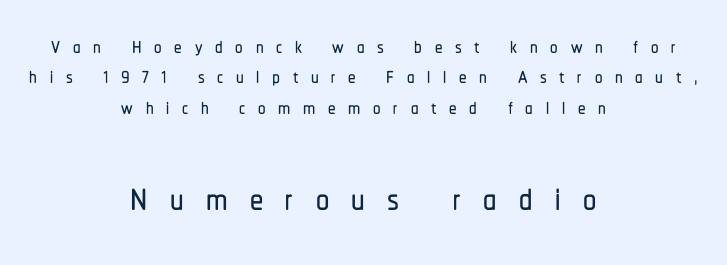
In terms of posture, this sample is upright. Look at the glyph heights: the lower group is clearly the bigger setting. The rendering inserts visible extra space after every character. How would I describe the line gaps? Narrow and economical. A centered setting, common on invitations and titles, is used for this passage.
